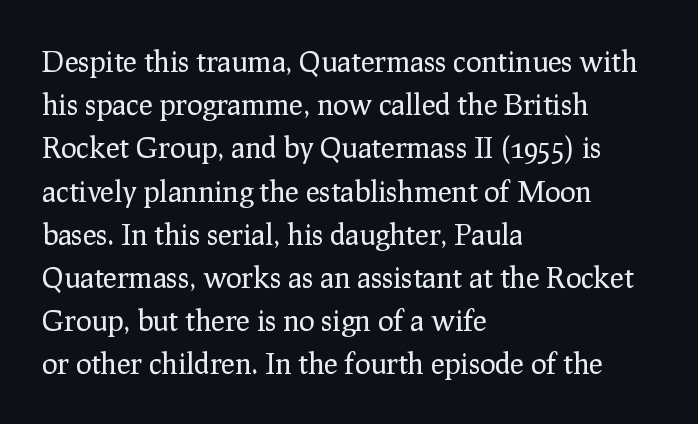
The compositor pushed each line to the left boundary. Summary of vertical rhythm: regular, with standard interline spacing. The strokes carry an ordinary text weight at most. Each row of text sits above clean, open space. The text was rendered using a seriffed face with decorative stroke endings. Students, note that the glyphs here touch the page at normal intervals.
